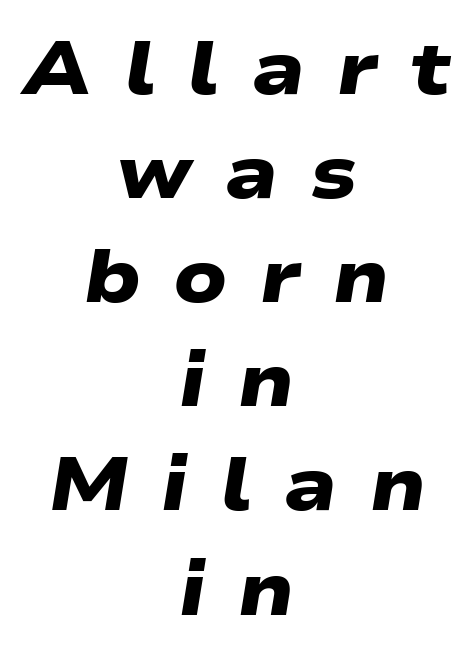
The image shows 76 px heavy, wide sans-serif type; set centered, normal line spacing (1.37x), unusually wide letter spacing (+0.42 em), not underlined; low stroke contrast and a medium x-height.
